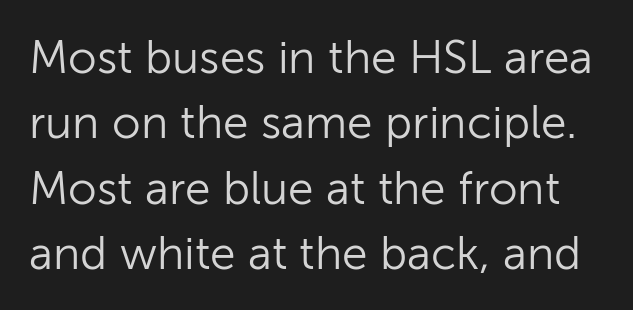
The image shows 46 px light sans-serif type, upright; set normal line spacing (1.42x), normal letter spacing, not underlined; low stroke contrast and a medium x-height.
